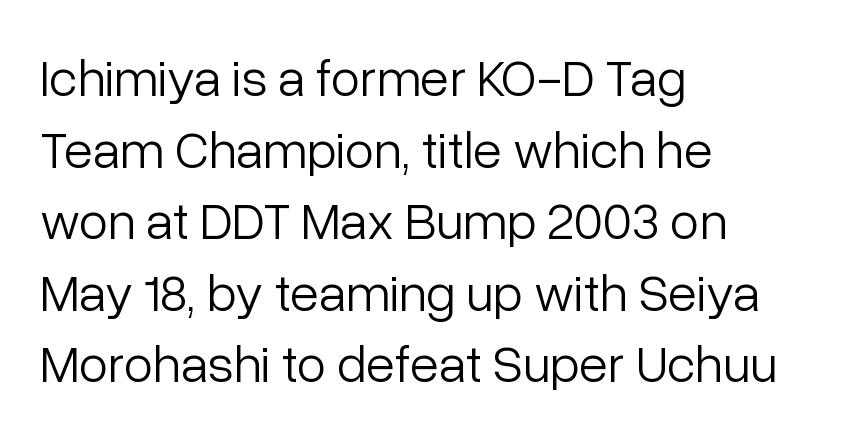
The image shows 53 px light sans-serif type, upright; set left-aligned, normal line spacing (1.35x), normal letter spacing, not underlined; low stroke contrast and a medium x-height.
